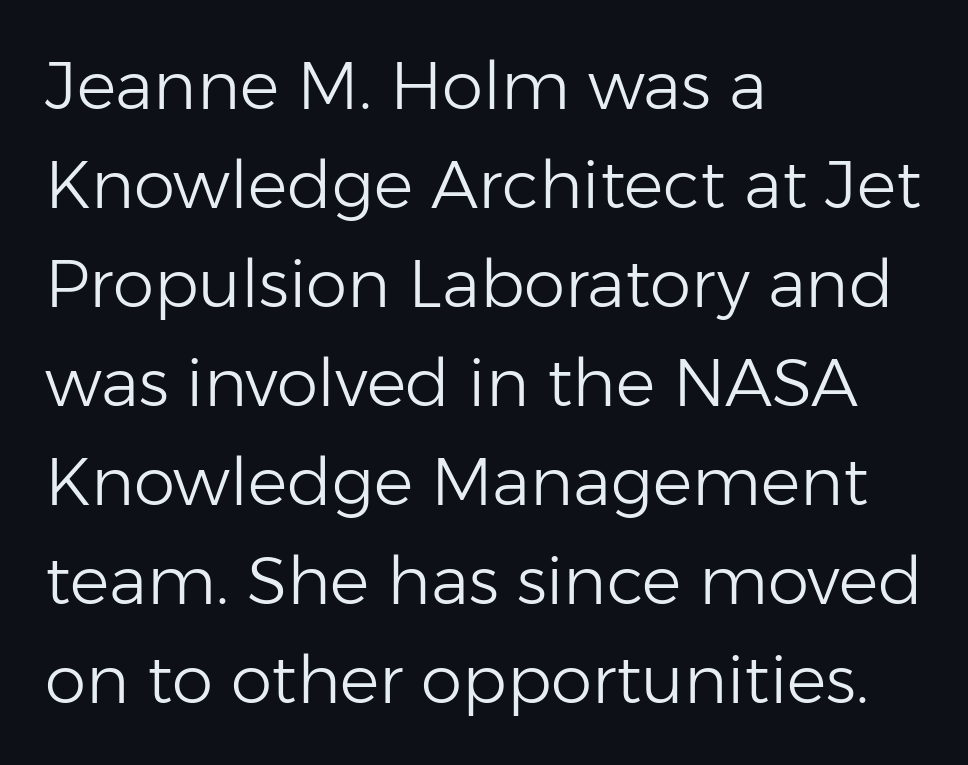
Q: Is the text bold? A: No.
Q: Is the text italic (slanted)? A: No, it is upright.
Q: Is the typeface a serif or a sans-serif typeface? A: Sans-serif.
Q: Is the text underlined? A: No.
Q: How is the paragraph aligned? A: Left-aligned.
Q: Is the spacing between letters normal or unusually wide? A: Normal.
Q: Is the spacing between lines tight, normal or loose? A: Normal.
Q: Width (condensed, normal, or wide)? A: Normal.
Q: Stroke contrast? A: Low.
Q: x-height? A: Medium.
Q: Monospaced? A: No.
